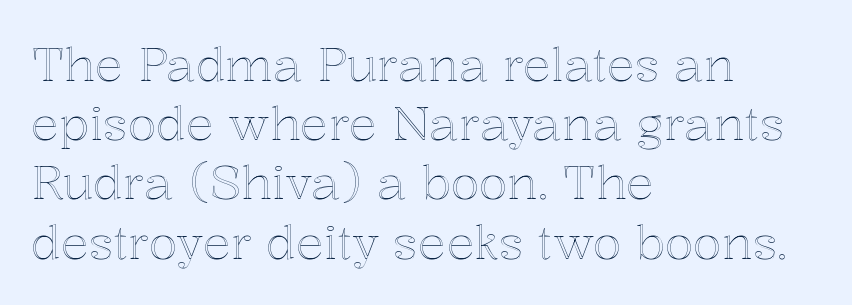
The image shows 47 px text type, upright; set left-aligned, normal line spacing (1.26x), normal letter spacing, not underlined; a medium x-height.
